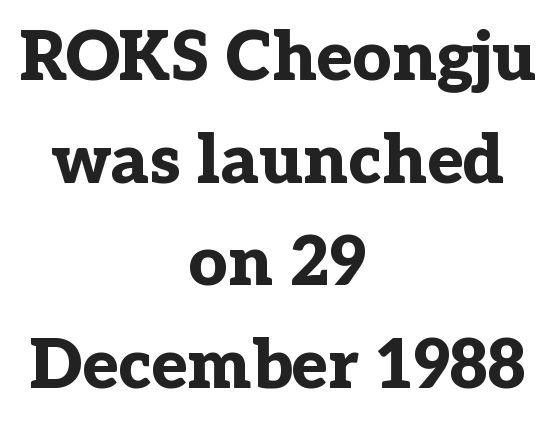
{"serif": "yes", "italic": "no", "bold": "yes", "weight": "bold", "width": "normal", "stroke_contrast": "low", "x_height": "medium", "monospaced": "no", "underline": "no", "align": "center", "line_spacing": "normal", "line_spacing_ratio": 1.51, "letter_spacing": "normal", "letter_spacing_em": 0.0, "glyph_px": 68}
